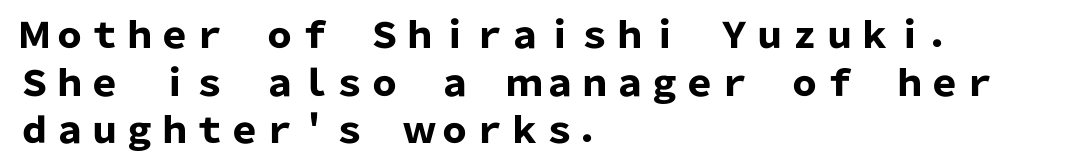
{"serif": "no", "italic": "no", "bold": "yes", "weight": "heavy", "width": "normal", "stroke_contrast": "low", "x_height": "medium", "monospaced": "no", "underline": "no", "align": "left", "line_spacing": "normal", "line_spacing_ratio": 1.36, "letter_spacing": "normal", "letter_spacing_em": 0.0, "glyph_px": 35}
